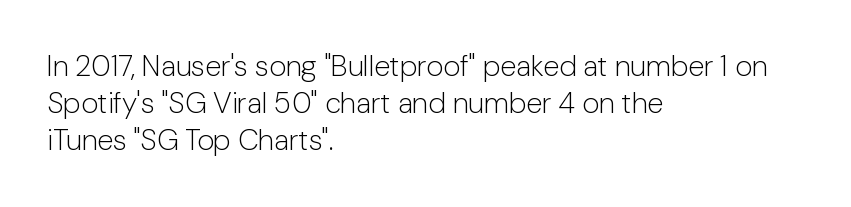
Q: Is the text bold? A: No.
Q: Is the text italic (slanted)? A: No, it is upright.
Q: Is the typeface a serif or a sans-serif typeface? A: Sans-serif.
Q: Is the text underlined? A: No.
Q: How is the paragraph aligned? A: Left-aligned.
Q: Is the spacing between letters normal or unusually wide? A: Normal.
Q: Is the spacing between lines tight, normal or loose? A: Normal.
Q: Width (condensed, normal, or wide)? A: Normal.
Q: Stroke contrast? A: Low.
Q: x-height? A: Medium.
Q: Monospaced? A: No.
